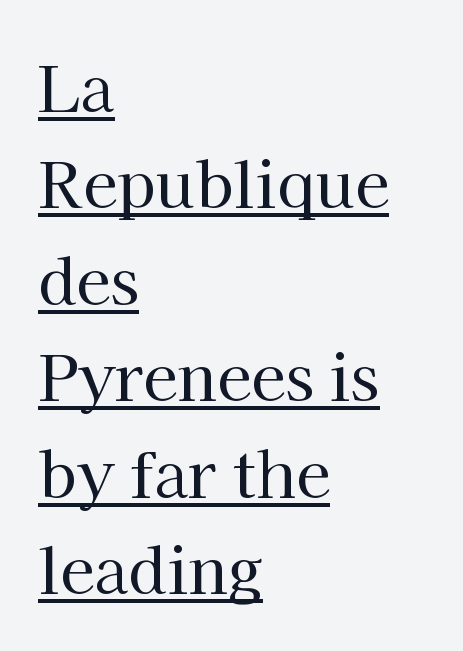
The image shows 63 px regular-weight serif type, upright; set left-aligned, normal line spacing (1.53x), normal letter spacing, underlined; high stroke contrast and a medium x-height.
